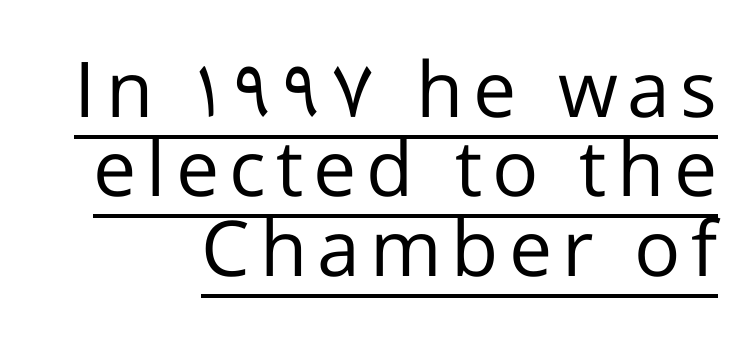
The image shows 77 px regular-weight sans-serif type, upright; set right-aligned, tight line spacing (1.03x), underlined; low stroke contrast and a medium x-height.
